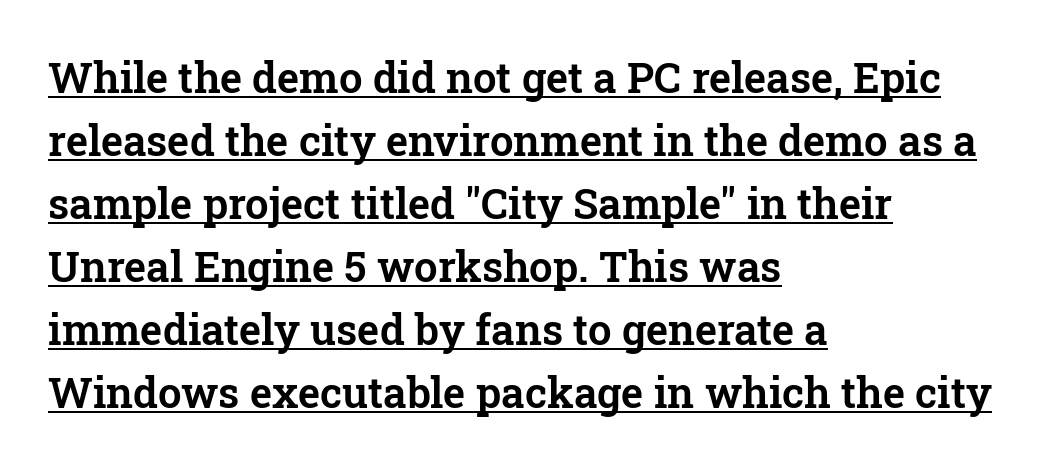
The passage shown is typed in a proportional face where columns would drift. Visually the block forms a straight wall on the left and a jagged coastline on the right. Type style note: has serifs. Students, note that the glyphs here touch the page at normal intervals. The line-height multiplier appears to be the usual default.
